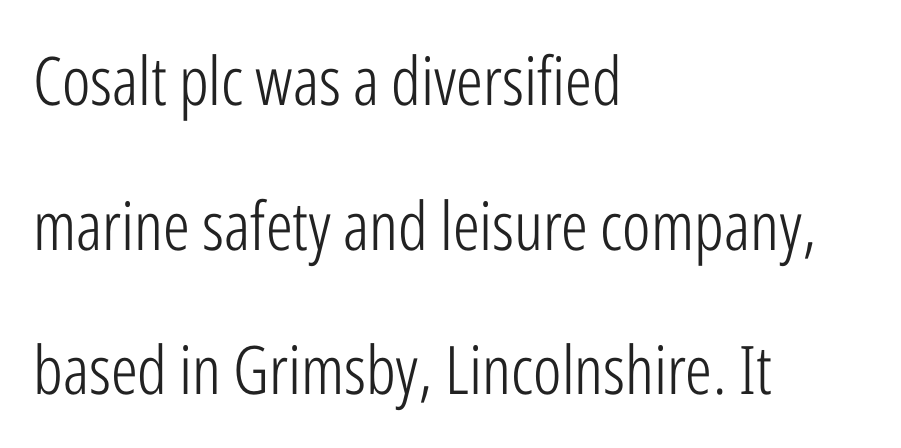
{"serif": "no", "italic": "no", "bold": "no", "weight": "light", "width": "condensed", "stroke_contrast": "low", "x_height": "medium", "monospaced": "no", "underline": "no", "align": "left", "line_spacing": "loose", "line_spacing_ratio": 2.16, "letter_spacing": "normal", "letter_spacing_em": 0.0, "glyph_px": 67}
